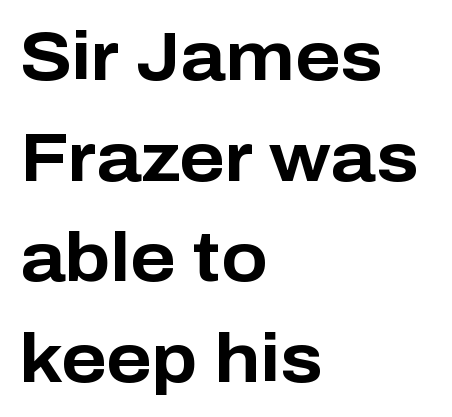
The image shows 68 px bold sans-serif type, upright; set left-aligned, normal line spacing (1.48x), normal letter spacing, not underlined; low stroke contrast and a medium x-height.
